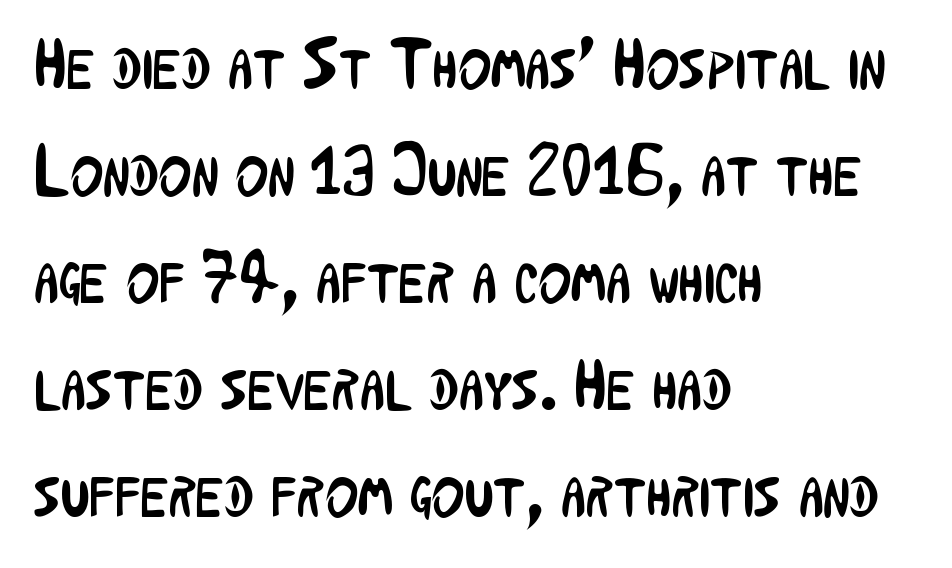
{"serif": "no", "italic": "no", "bold": "no", "weight": "regular", "width": "condensed", "stroke_contrast": "low", "x_height": "medium", "monospaced": "no", "underline": "no", "align": "left", "line_spacing": "normal", "line_spacing_ratio": 1.53, "letter_spacing": "normal", "letter_spacing_em": 0.0, "glyph_px": 70}
